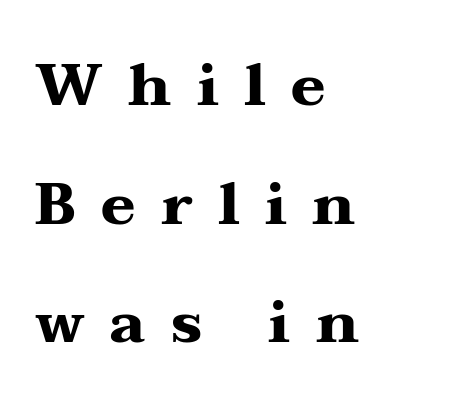
{"serif": "yes", "italic": "no", "bold": "yes", "weight": "heavy", "width": "wide", "stroke_contrast": "medium", "x_height": "medium", "monospaced": "no", "underline": "no", "align": "left", "line_spacing": "loose", "line_spacing_ratio": 2.01, "letter_spacing": "wide", "letter_spacing_em": 0.43, "glyph_px": 59}
